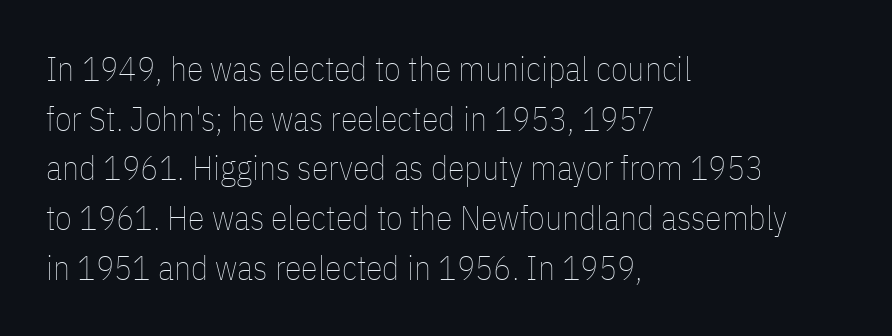
The image shows 34 px thin, condensed type, upright; set left-aligned, normal line spacing (1.46x), normal letter spacing, not underlined; low stroke contrast and a medium x-height.
